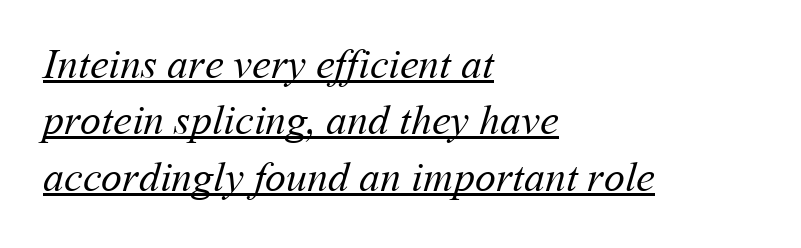
The image shows 42 px regular-weight type; set left-aligned, normal line spacing (1.34x), normal letter spacing, underlined; medium stroke contrast and a medium x-height.
